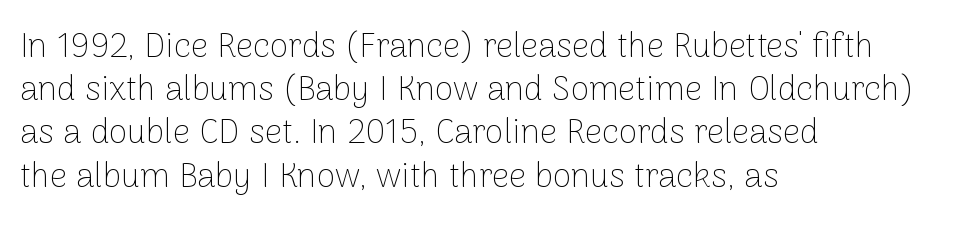
Quick note: not italic, upright. Each new line begins a customary step beneath the previous one. Here the glyphs are tracked normally, forming tight word shapes. Classification — sans serif. The text block is weighted toward the left margin, trailing off unevenly rightward.
